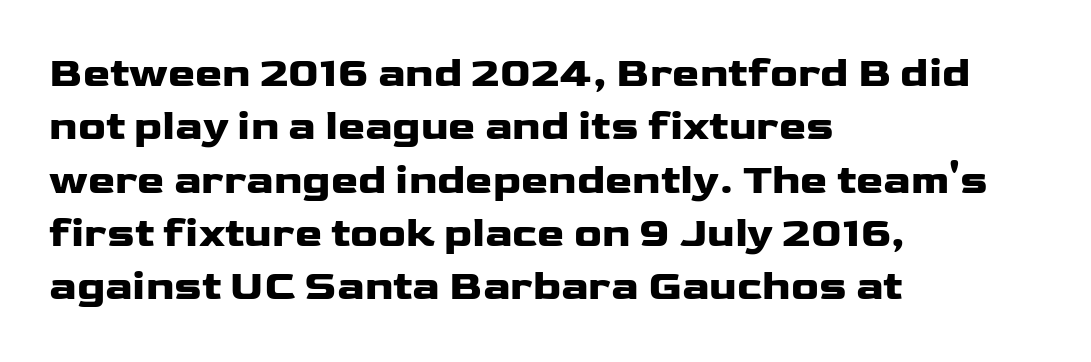
{"serif": "no", "italic": "no", "bold": "yes", "weight": "heavy", "width": "wide", "stroke_contrast": "low", "x_height": "medium", "monospaced": "no", "underline": "no", "align": "left", "line_spacing": "normal", "line_spacing_ratio": 1.3, "letter_spacing": "normal", "letter_spacing_em": 0.0, "glyph_px": 41}
